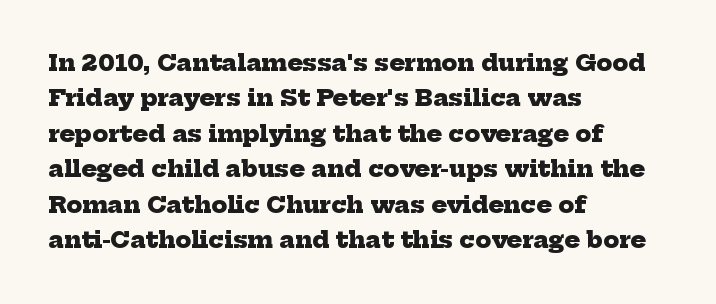
Short note: letters normally spaced. The passage shown is not underscored anywhere. You'd pick this weight for a headline — it's a proper bold. Regular leading.
